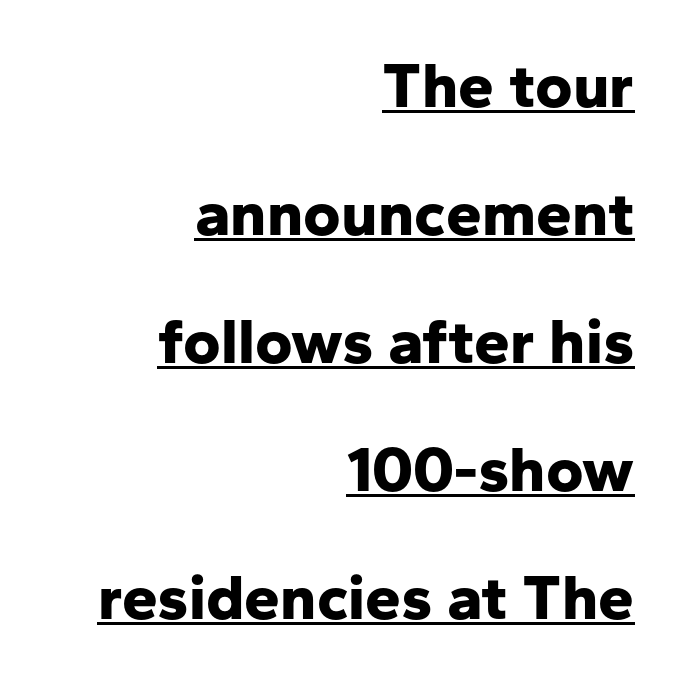
A sans-serif font was chosen for this passage. Caption: standard tracking, unaltered. Proportional: the letters do not fall into vertical columns. If you measured baseline to baseline, you'd find a long distance. The rendering uses the underline text-decoration. One-word summary of the alignment: right.
